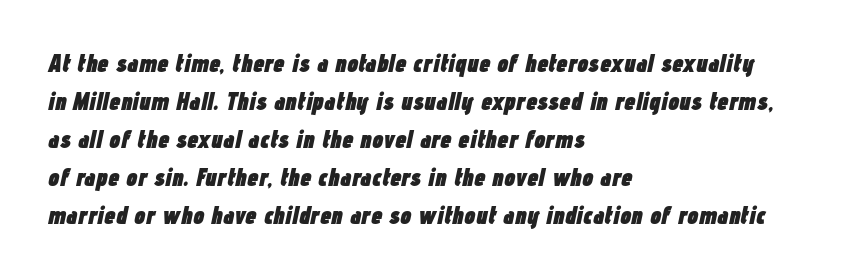
{"italic": "yes", "lean": "right", "slant_degrees": 12, "bold": "yes", "underline": "no", "align": "left", "line_spacing": "normal", "line_spacing_ratio": 1.52, "letter_spacing": "normal", "letter_spacing_em": 0.0, "glyph_px": 25}
